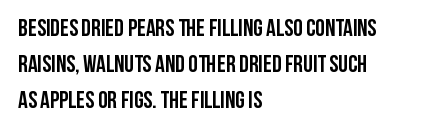
The image shows 24 px bold type, upright; set left-aligned, normal line spacing (1.51x), normal letter spacing, not underlined.
